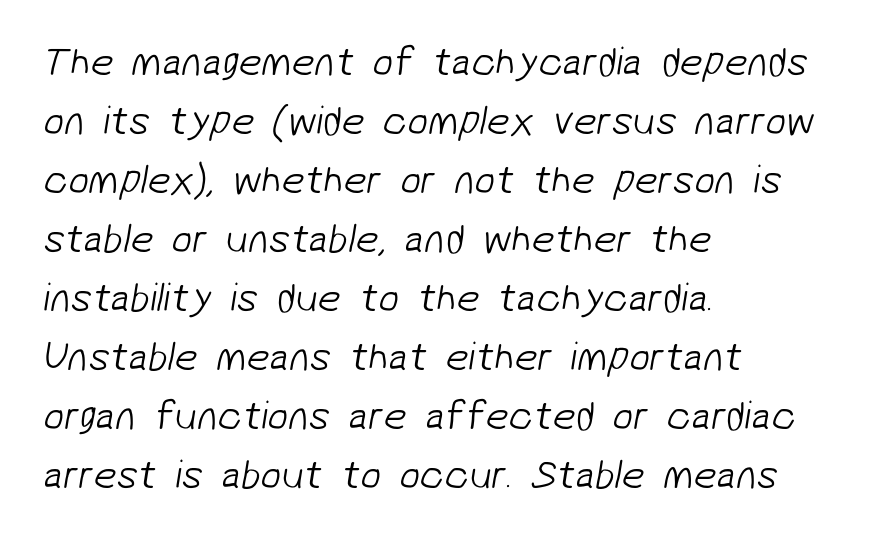
The image shows 41 px light sans-serif type; set left-aligned, normal line spacing (1.44x), normal letter spacing, not underlined; low stroke contrast and a medium x-height.
